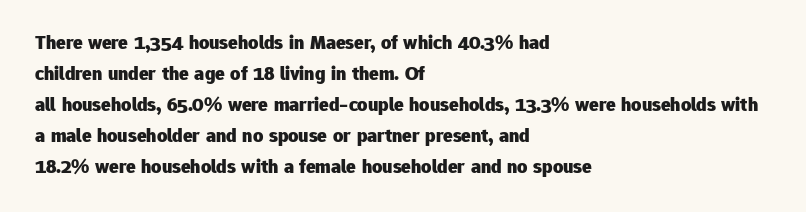
This is heavy type, rendered in bold. No extra tracking has been applied to these lines. The lines in this sample share a left origin and differ only in where they stop. A typesetter would call this leading conventional body-copy spacing. The typography opts for an upright posture over an oblique one. No word sits above an underline.
